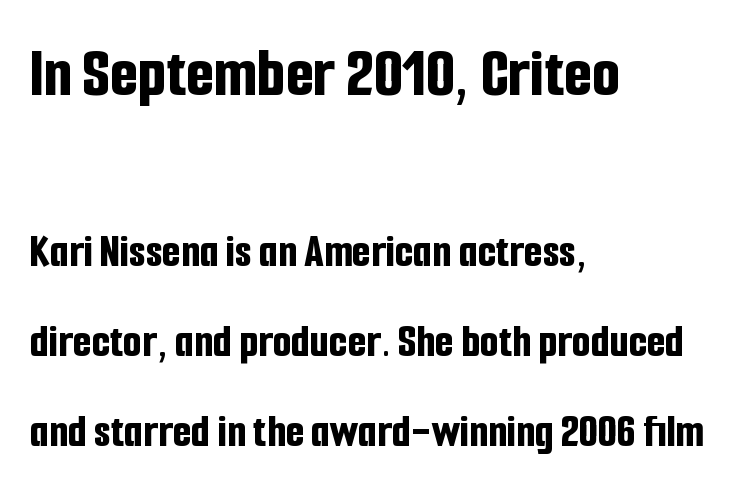
The image shows 72 px bold, condensed sans-serif type, upright; set left-aligned, line spacing 1.87x, normal letter spacing, not underlined; the first (top) block is 1.5x larger; low stroke contrast and a medium x-height.
